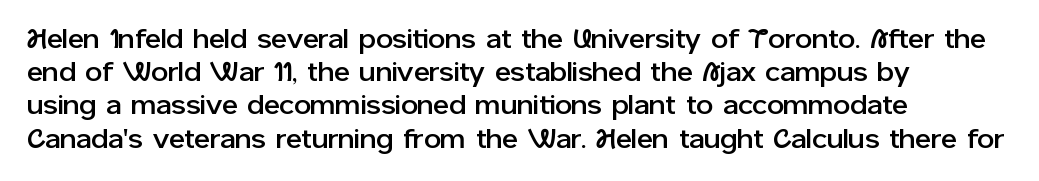
Every row of glyphs begins at an identical x-position on the left. These lines were composed using upright roman letters. Standard letterfit; no display-style spreading of the glyphs. The glyphs are unaccompanied by any horizontal stroke below them.
